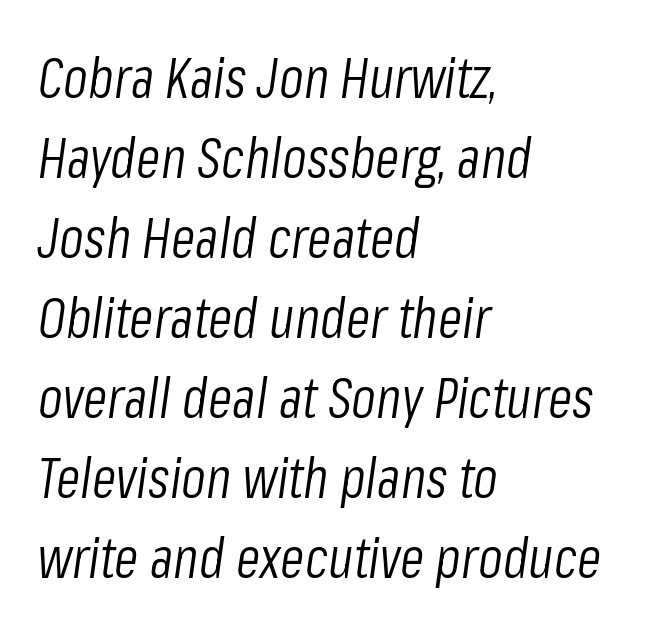
{"italic": "yes", "lean": "right", "slant_degrees": 8, "bold": "no", "weight": "light", "width": "condensed", "stroke_contrast": "low", "x_height": "medium", "monospaced": "no", "underline": "no", "align": "left", "line_spacing": "normal", "line_spacing_ratio": 1.43, "letter_spacing": "normal", "letter_spacing_em": 0.0, "glyph_px": 56}
